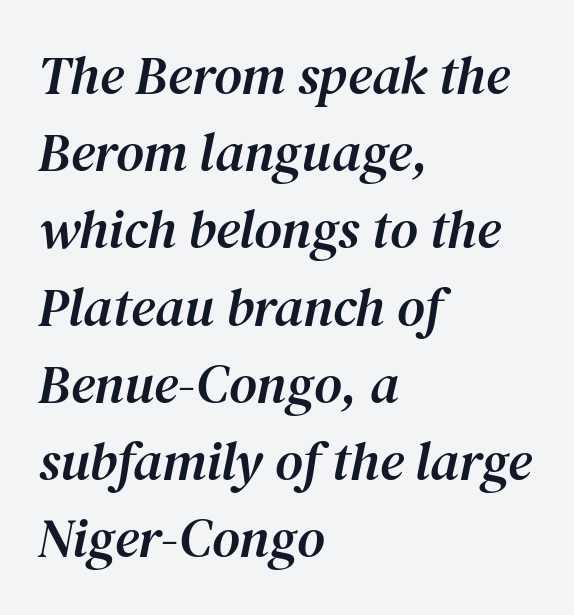
{"serif": "yes", "italic": "yes", "lean": "right", "slant_degrees": 12, "width": "normal", "stroke_contrast": "medium", "x_height": "medium", "monospaced": "no", "underline": "no", "align": "left", "line_spacing": "normal", "line_spacing_ratio": 1.43, "letter_spacing": "normal", "letter_spacing_em": 0.0, "glyph_px": 54}
